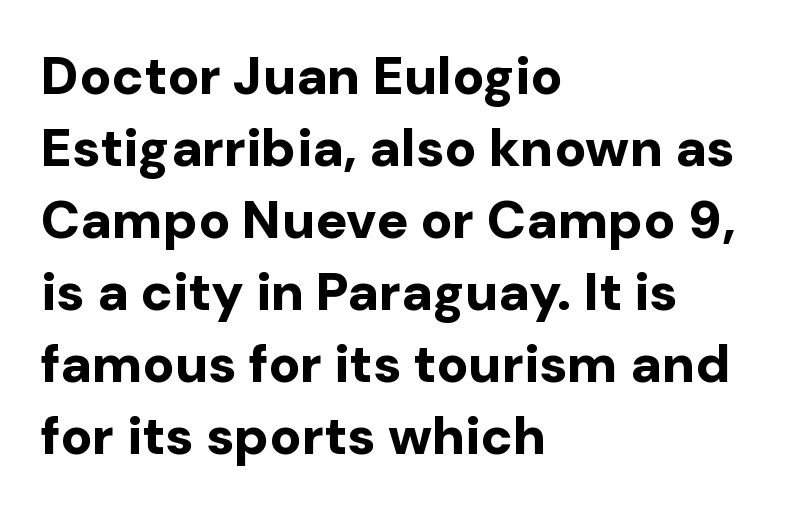
{"serif": "no", "italic": "no", "bold": "yes", "weight": "bold", "width": "normal", "stroke_contrast": "low", "x_height": "medium", "monospaced": "no", "underline": "no", "align": "left", "line_spacing": "normal", "line_spacing_ratio": 1.36, "letter_spacing": "normal", "letter_spacing_em": 0.0, "glyph_px": 53}
